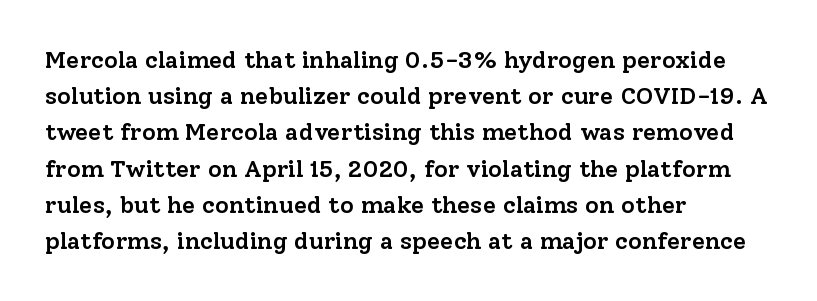
Quick note: not italic, upright. The baseline area is clear. Short and long lines alike share a common starting point at left. Students, observe: this is what conventionally led text looks like.
